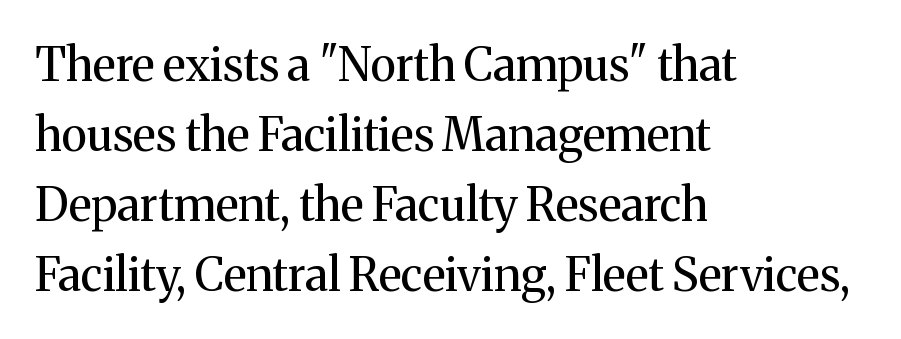
{"serif": "yes", "italic": "no", "bold": "no", "weight": "regular", "width": "normal", "stroke_contrast": "medium", "x_height": "medium", "monospaced": "no", "underline": "no", "align": "left", "line_spacing": "normal", "line_spacing_ratio": 1.52, "letter_spacing": "normal", "letter_spacing_em": 0.0, "glyph_px": 46}
